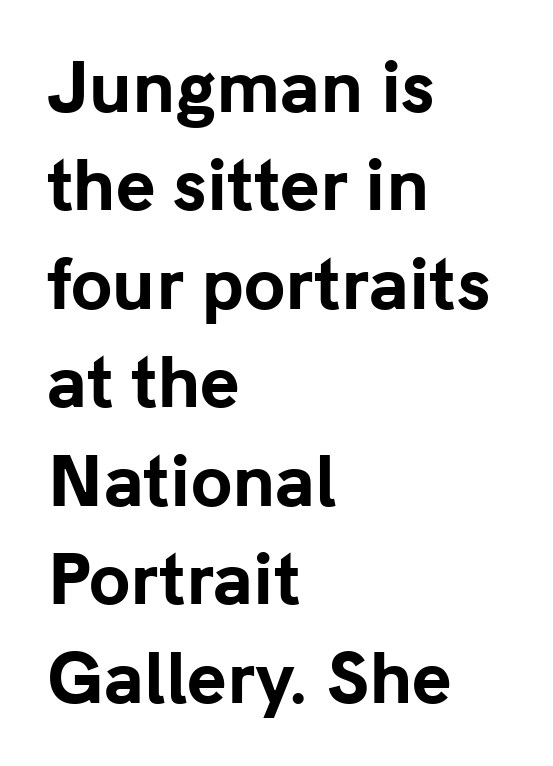
The image shows 67 px bold sans-serif type, upright; set left-aligned, normal line spacing (1.47x), normal letter spacing, not underlined; low stroke contrast and a medium x-height.
